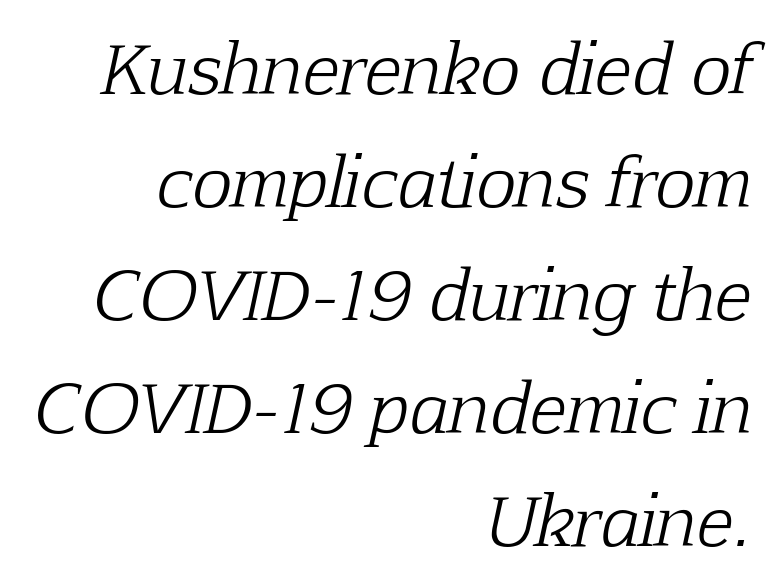
{"serif": "yes", "italic": "yes", "lean": "right", "slant_degrees": 12, "bold": "no", "weight": "light", "width": "normal", "stroke_contrast": "low", "x_height": "medium", "monospaced": "no", "underline": "no", "align": "right", "line_spacing": "normal", "line_spacing_ratio": 1.66, "letter_spacing": "normal", "letter_spacing_em": 0.0, "glyph_px": 68}
